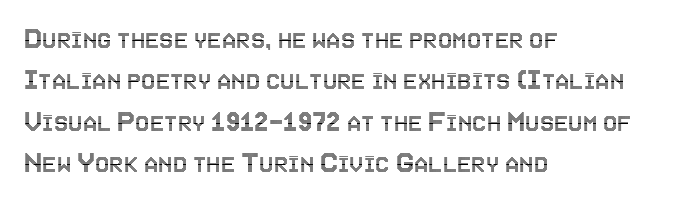
If you measured baseline to baseline, you'd find a middling distance. Note the varied advance widths — an 'i' is clearly narrower than an 'm'. If you drew a ruler down the left edge, every line would touch it. Nobody touched the tracking dial on this one. Notice how the stems are strictly vertical — no italics here. Bare-footed words on every line.
